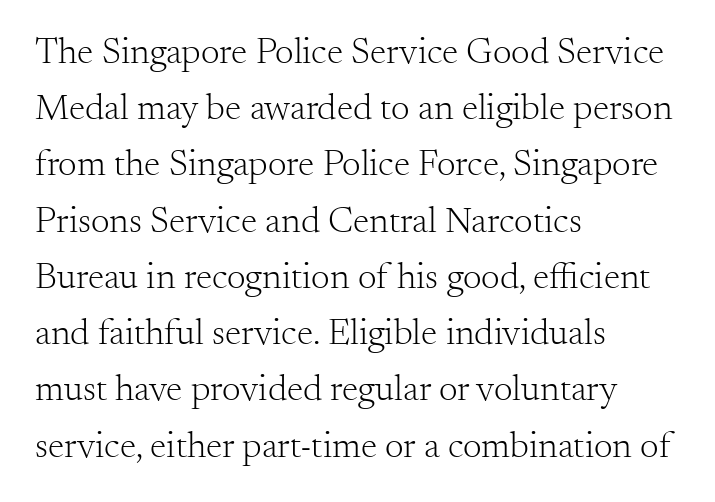
Underlining? Definitely not there. What kind of face is this? One with serifs. Italic? Not at all — the glyphs are vertical. You could not count columns in this text — the font is proportionally spaced. The gaps between neighbouring characters are ordinary and unremarkable. What's the leading like? Ordinary, nothing unusual.
